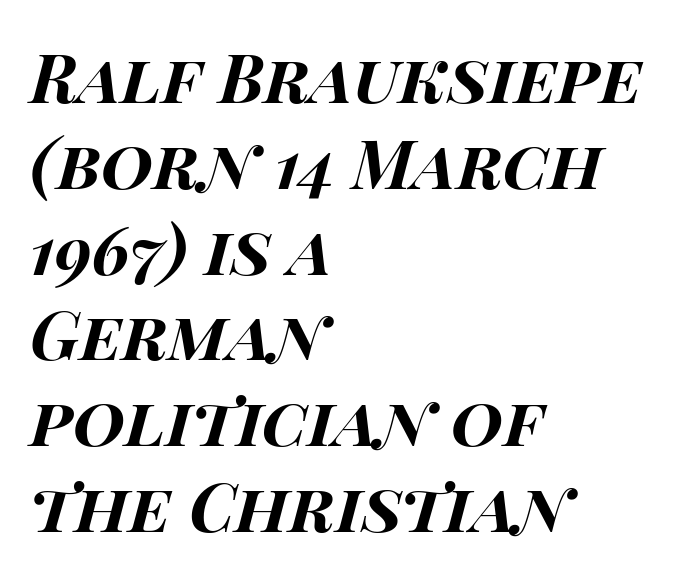
Q: Is the text bold? A: Yes.
Q: Is the text italic (slanted)? A: Yes, it leans right by about 15 degrees.
Q: Is the text underlined? A: No.
Q: How is the paragraph aligned? A: Left-aligned.
Q: Is the spacing between letters normal or unusually wide? A: Normal.
Q: Is the spacing between lines tight, normal or loose? A: Normal.
Q: Width (condensed, normal, or wide)? A: Wide.
Q: Stroke contrast? A: High.
Q: x-height? A: Large.
Q: Monospaced? A: No.
